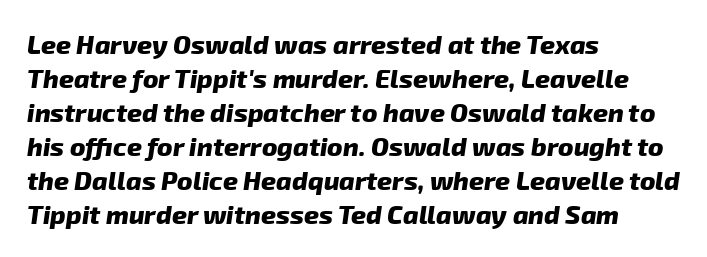
Q: Is the text bold? A: Yes.
Q: Is the text underlined? A: No.
Q: How is the paragraph aligned? A: Left-aligned.
Q: Is the spacing between letters normal or unusually wide? A: Normal.
Q: Is the spacing between lines tight, normal or loose? A: Normal.
